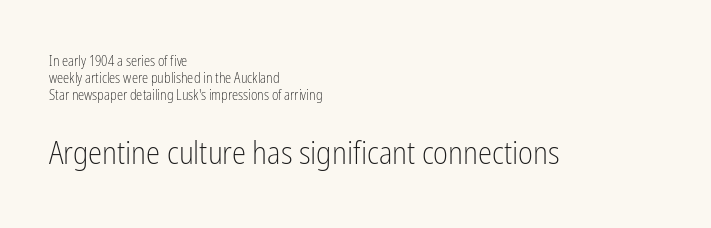
What stands out about the letter spacing? Nothing — it is the standard amount. A typesetter would call this proportional, since set widths differ per character. Stem width sits at or under what a default text font uses. This rendering employs a face without finishing strokes, i.e., a sans-serif. If you squint, the bottom block still reads clearly — it's the larger of the two. You can tell it's not italic because the verticals are truly vertical.
